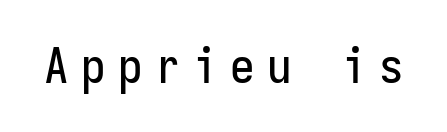
Q: Is the text italic (slanted)? A: No, it is upright.
Q: Is the typeface a serif or a sans-serif typeface? A: Sans-serif.
Q: Is the text underlined? A: No.
Q: Is the spacing between letters normal or unusually wide? A: Unusually wide.
Q: Width (condensed, normal, or wide)? A: Condensed.
Q: Stroke contrast? A: Low.
Q: x-height? A: Medium.
Q: Monospaced? A: Yes.
